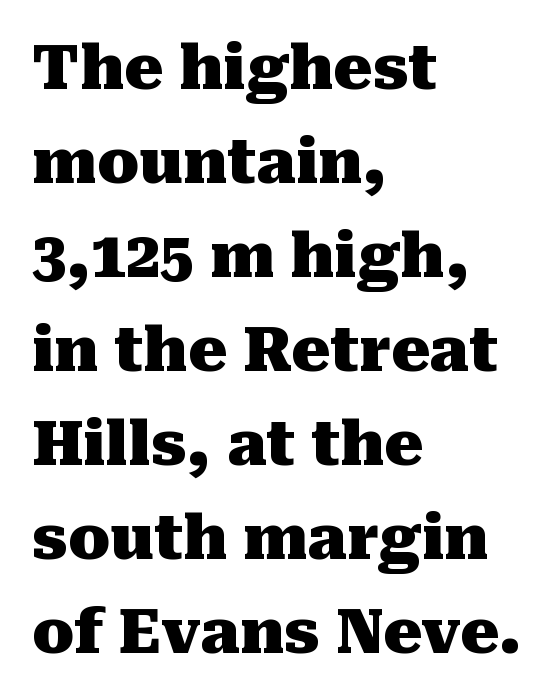
{"serif": "yes", "italic": "no", "bold": "yes", "weight": "heavy", "width": "normal", "stroke_contrast": "medium", "x_height": "medium", "monospaced": "no", "underline": "no", "align": "left", "line_spacing": "normal", "line_spacing_ratio": 1.54, "letter_spacing": "normal", "letter_spacing_em": 0.0, "glyph_px": 61}
